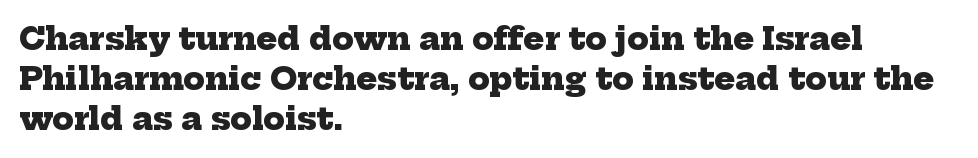
Quick note: underline off. The lines are quadded left. The rendering keeps characters at their native spacing. The letters advance in unequal steps, a hallmark of proportional type. How heavy is the stroke? Heavy — this is a bold. What's the leading like? Ordinary, nothing unusual.
